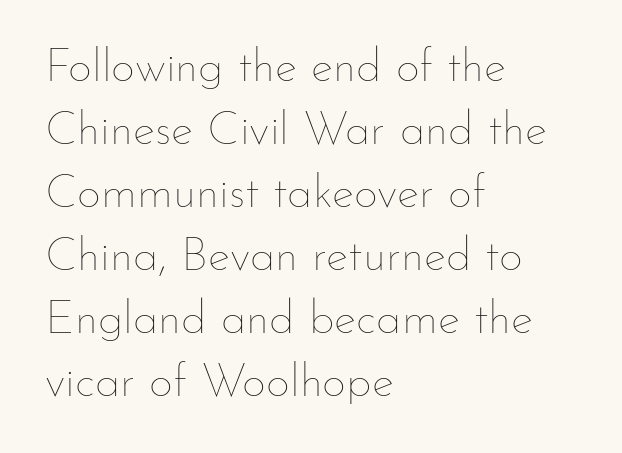
{"italic": "no", "bold": "no", "weight": "thin", "width": "normal", "stroke_contrast": "low", "x_height": "small", "monospaced": "no", "underline": "no", "align": "left", "line_spacing": "normal", "line_spacing_ratio": 1.34, "letter_spacing": "normal", "letter_spacing_em": 0.0, "glyph_px": 47}
